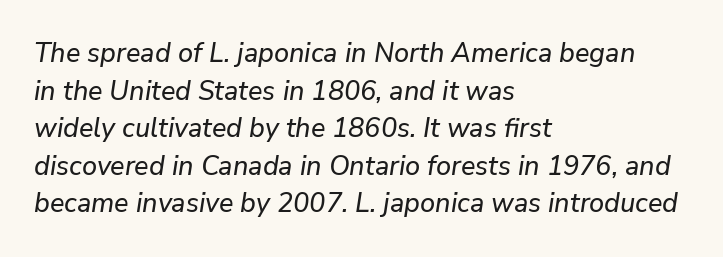
Normally led — the rows are evenly, conventionally spaced. Unmarked baselines from the first word to the last. Alignment: flush left. This rendering leaves character spacing at its baseline value.
